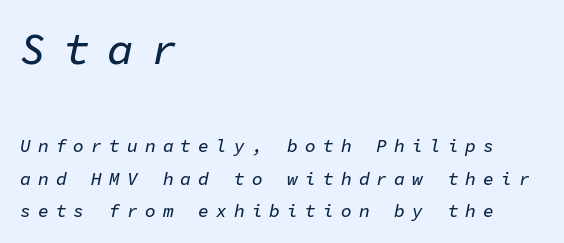
The image shows 44 px text type, italic (leaning right), monospaced; set left-aligned, line spacing 1.8x, unusually wide letter spacing (+0.39 em), not underlined; the first (top) block is 2.44x larger; low stroke contrast and a medium x-height.
